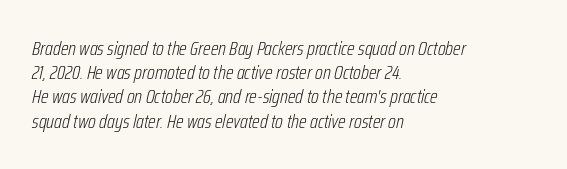
Compared with ordinary roman type, these characters are visibly tilted. This is not heavy type; no bold has been used. Horizontally, the lines are justified to the leading edge only. The passage shown is not underscored anywhere. Is the letter spacing exaggerated? No — it looks like the ordinary default.
